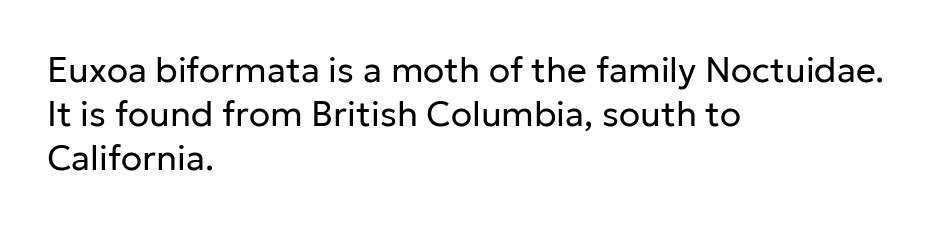
The image shows 35 px regular-weight sans-serif type, upright; set left-aligned, normal line spacing (1.26x), normal letter spacing, not underlined; low stroke contrast and a medium x-height.
